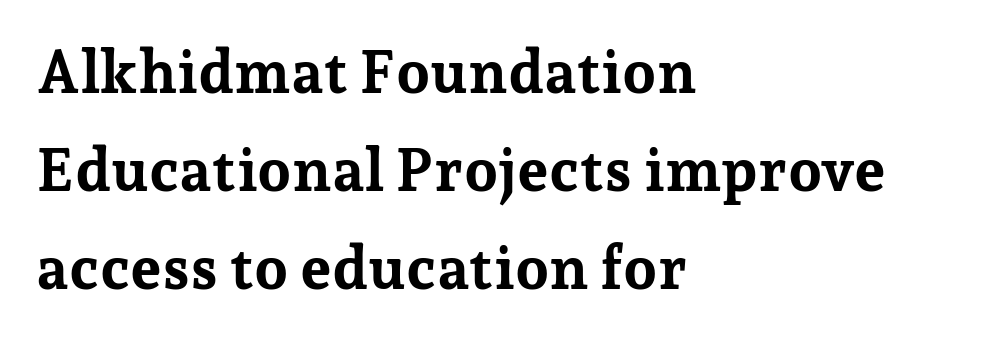
{"serif": "yes", "italic": "no", "bold": "yes", "weight": "bold", "width": "normal", "stroke_contrast": "low", "x_height": "medium", "monospaced": "no", "underline": "no", "align": "left", "line_spacing": "normal", "line_spacing_ratio": 1.63, "letter_spacing": "normal", "letter_spacing_em": 0.0, "glyph_px": 60}
